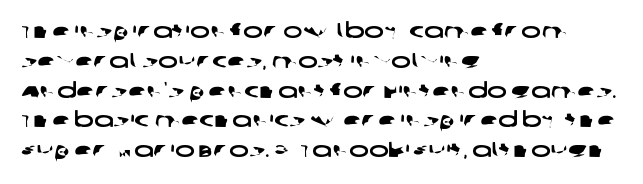
Q: Is the text underlined? A: No.
Q: How is the paragraph aligned? A: Left-aligned.
Q: Is the spacing between letters normal or unusually wide? A: Normal.
Q: Is the spacing between lines tight, normal or loose? A: Normal.
